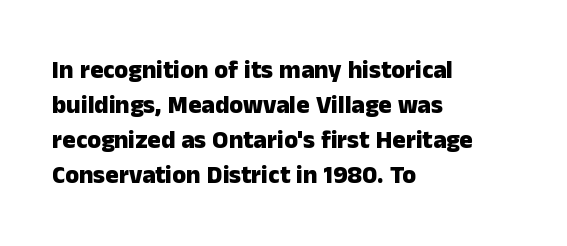
Q: Is the text bold? A: Yes.
Q: Is the text italic (slanted)? A: No, it is upright.
Q: Is the text underlined? A: No.
Q: How is the paragraph aligned? A: Left-aligned.
Q: Is the spacing between letters normal or unusually wide? A: Normal.
Q: Is the spacing between lines tight, normal or loose? A: Normal.
